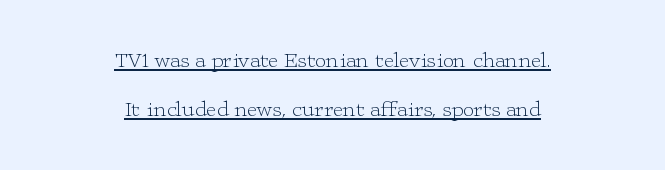
{"italic": "no", "bold": "no", "underline": "yes", "align": "center", "line_spacing": "loose", "line_spacing_ratio": 2.21, "letter_spacing": "normal", "letter_spacing_em": 0.0, "glyph_px": 22}
